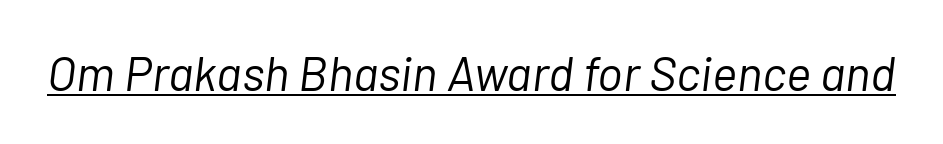
Stems here are at most as thick as an everyday book face. Notice how a bar underscores the lettering throughout. Think of a printed novel: that variable character pitch is what you see here. Caption: standard tracking, unaltered.
